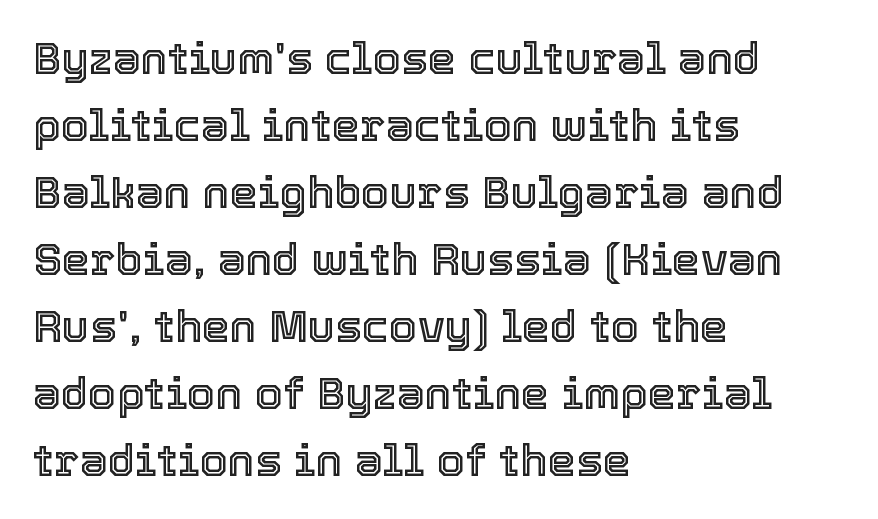
{"italic": "no", "width": "normal", "x_height": "medium", "monospaced": "no", "underline": "no", "align": "left", "line_spacing": "normal", "line_spacing_ratio": 1.49, "letter_spacing": "normal", "letter_spacing_em": 0.0, "glyph_px": 45}
